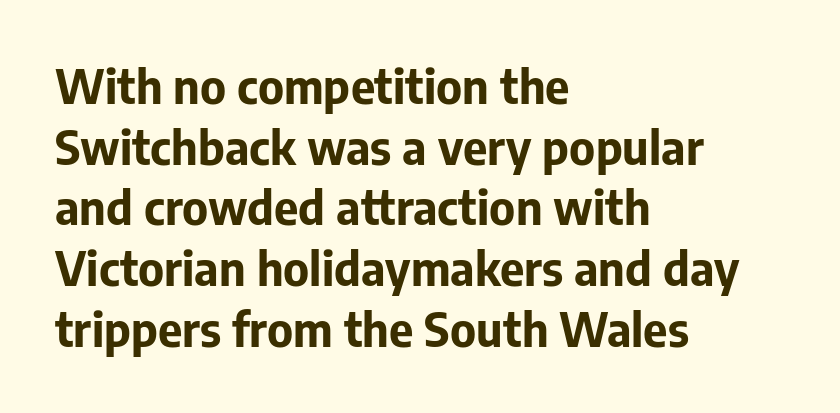
Is the type bold? Yes — the strokes are clearly thick and heavy. The space beneath each line is pristine and unruled. Proportional: the letters do not fall into vertical columns. This rendering leaves character spacing at its baseline value. The leading is moderate, giving the passage an even texture.
